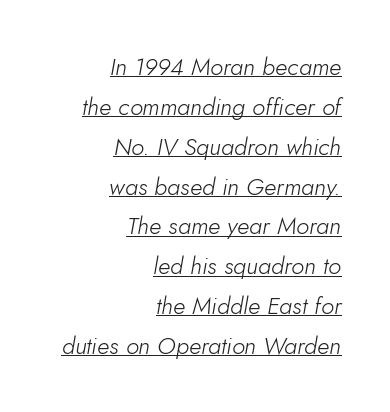
{"italic": "yes", "lean": "right", "slant_degrees": 10, "bold": "no", "underline": "yes", "align": "right", "line_spacing": "normal", "line_spacing_ratio": 1.66, "letter_spacing": "normal", "letter_spacing_em": 0.0, "glyph_px": 24}
